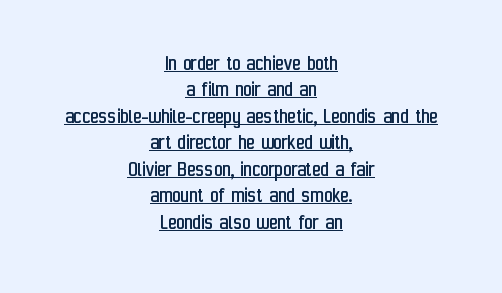
Caption: multi-line text, centered on the measure. The letterforms sit shoulder to shoulder at normal distance. The specimen reads as upright at a glance. A quiet, ordinary-to-light weight characterises the typeface. This is underlined copy, the kind a proofreader might mark for attention. The designer dialed line spacing down below the default.
